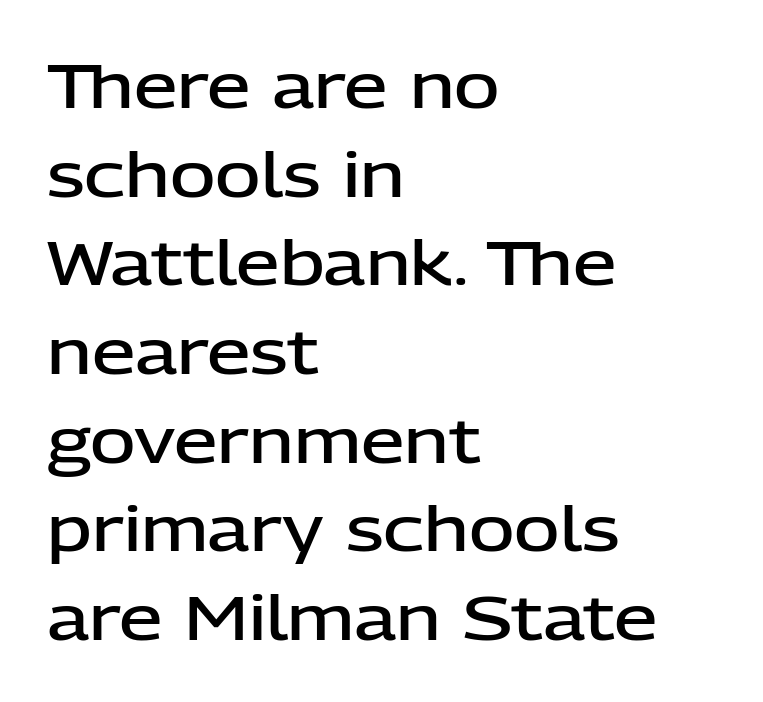
Q: Is the text bold? A: Semi-bold.
Q: Is the text italic (slanted)? A: No, it is upright.
Q: Is the typeface a serif or a sans-serif typeface? A: Sans-serif.
Q: Is the text underlined? A: No.
Q: How is the paragraph aligned? A: Left-aligned.
Q: Is the spacing between letters normal or unusually wide? A: Normal.
Q: Is the spacing between lines tight, normal or loose? A: Normal.
Q: Width (condensed, normal, or wide)? A: Normal.
Q: Stroke contrast? A: Low.
Q: x-height? A: Medium.
Q: Monospaced? A: No.
